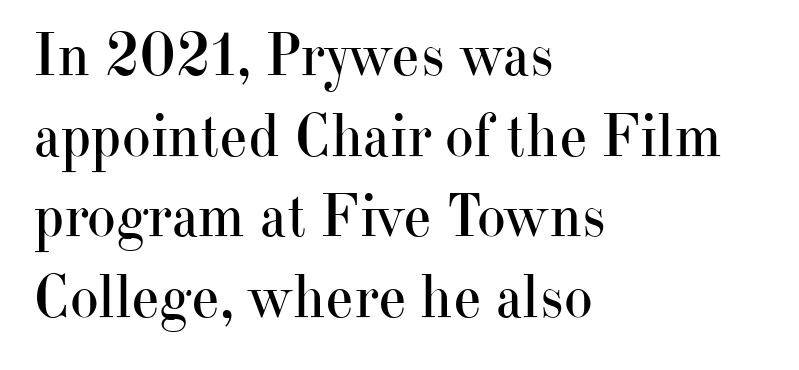
The image shows 61 px regular-weight serif type, upright; set left-aligned, normal line spacing (1.32x), normal letter spacing, not underlined; high stroke contrast and a small x-height.
